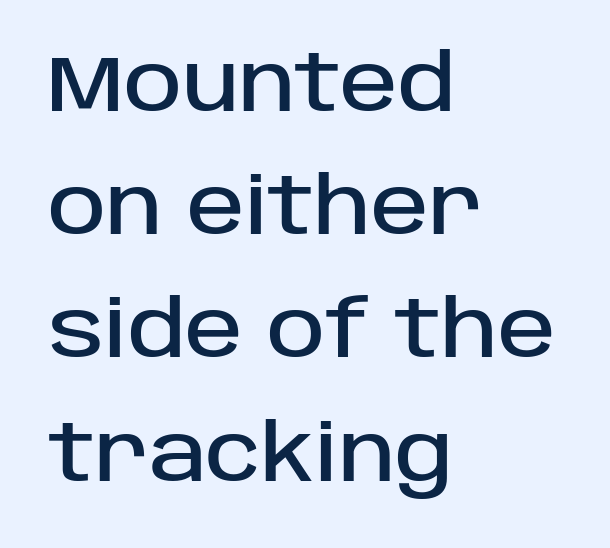
{"serif": "no", "italic": "no", "width": "normal", "stroke_contrast": "low", "x_height": "large", "monospaced": "no", "underline": "no", "align": "left", "line_spacing": "normal", "line_spacing_ratio": 1.58, "letter_spacing": "normal", "letter_spacing_em": 0.0, "glyph_px": 78}
